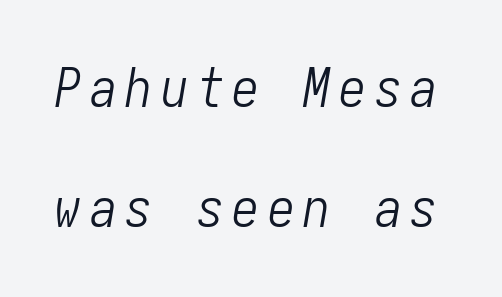
Quick note: interline space is abundant. Any mark beneath the type? The region is blank. This sample uses an oblique cut, with every glyph tilted off the vertical. The characters are drawn with everyday or finer stroke widths.
